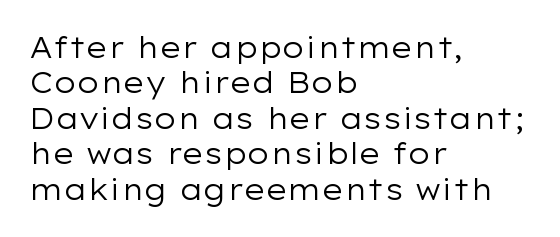
The image shows 29 px regular-weight, wide sans-serif type, upright; set left-aligned, line spacing 1.22x, normal letter spacing, not underlined; low stroke contrast and a medium x-height.
